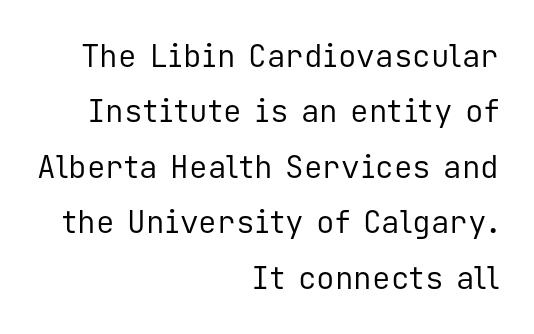
Q: Is the text bold? A: No.
Q: Is the text italic (slanted)? A: No, it is upright.
Q: Is the typeface a serif or a sans-serif typeface? A: Sans-serif.
Q: Is the text underlined? A: No.
Q: How is the paragraph aligned? A: Right-aligned.
Q: Is the spacing between letters normal or unusually wide? A: Normal.
Q: Width (condensed, normal, or wide)? A: Normal.
Q: Stroke contrast? A: Low.
Q: x-height? A: Medium.
Q: Monospaced? A: Yes.
